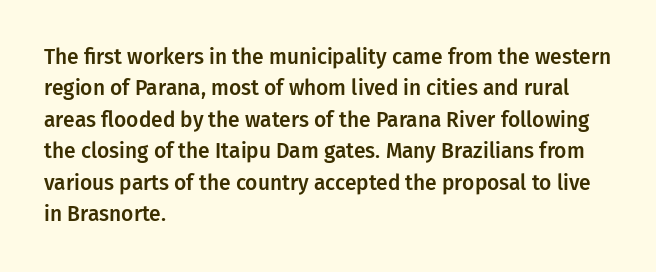
The image shows 21 px text type, upright; set left-aligned, normal line spacing (1.5x), normal letter spacing, not underlined.
